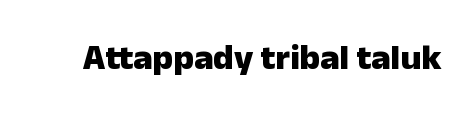
Q: Is the text bold? A: Yes.
Q: Is the text italic (slanted)? A: No, it is upright.
Q: Is the typeface a serif or a sans-serif typeface? A: Sans-serif.
Q: Is the text underlined? A: No.
Q: Is the spacing between letters normal or unusually wide? A: Normal.
Q: Width (condensed, normal, or wide)? A: Normal.
Q: Stroke contrast? A: Low.
Q: x-height? A: Medium.
Q: Monospaced? A: No.
